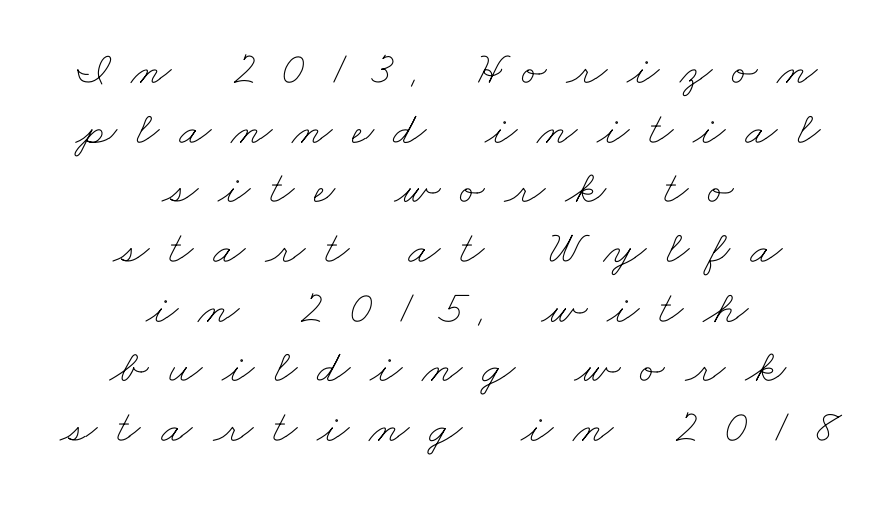
Tracking value appears strongly positive — letters spread wide. A typesetter would call this leading conventional body-copy spacing. The area under the type is left untouched. Visually the block forms a symmetrical silhouette, jagged on both flanks.
